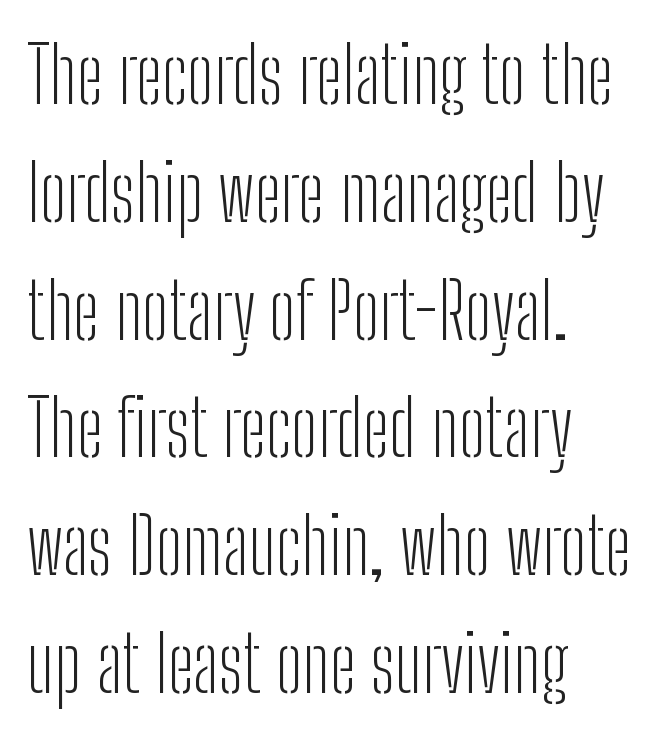
The image shows 78 px light, condensed sans-serif type, upright; set left-aligned, normal line spacing (1.51x), normal letter spacing, not underlined; low stroke contrast and a medium x-height.
